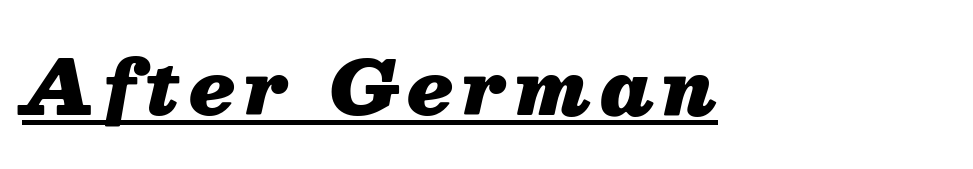
{"italic": "yes", "lean": "right", "slant_degrees": 13, "bold": "yes", "weight": "heavy", "width": "normal", "stroke_contrast": "medium", "x_height": "medium", "monospaced": "no", "underline": "yes", "align": "left", "glyph_px": 74}
